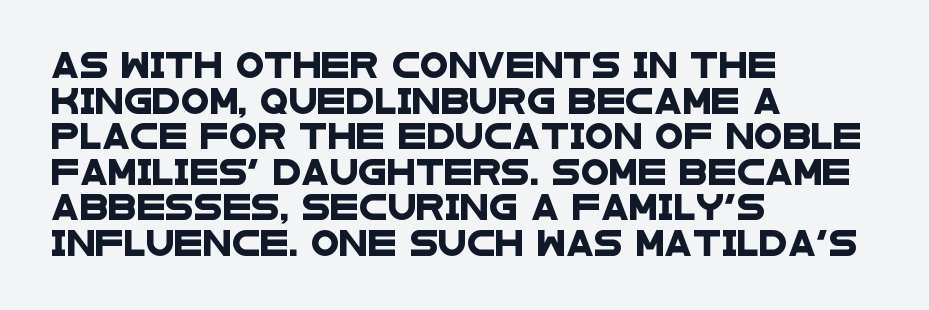
Underlining? Definitely not there. Line starts are locked; line ends wander. This rendering leaves character spacing at its baseline value. Evenly set lines give the paragraph a standard silhouette.
